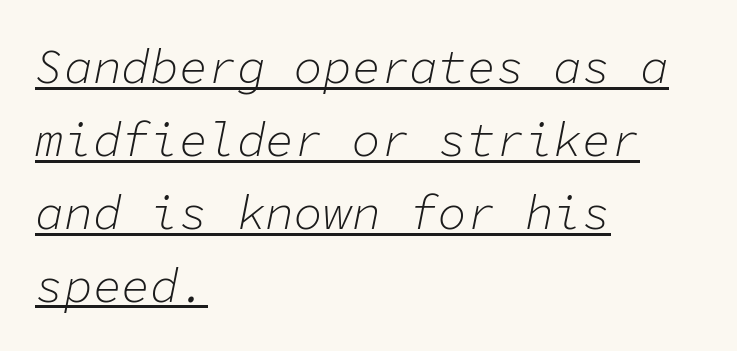
In designer terms, the underline attribute is active on this setting. Between one letter and the next there's only the usual sliver of space. No letter is thick-stroked: the sample isn't bold. Would a proofreader flag this as italicized? Yes. Is this a fixed-width face? Yes — each glyph sits in an identical cell.
